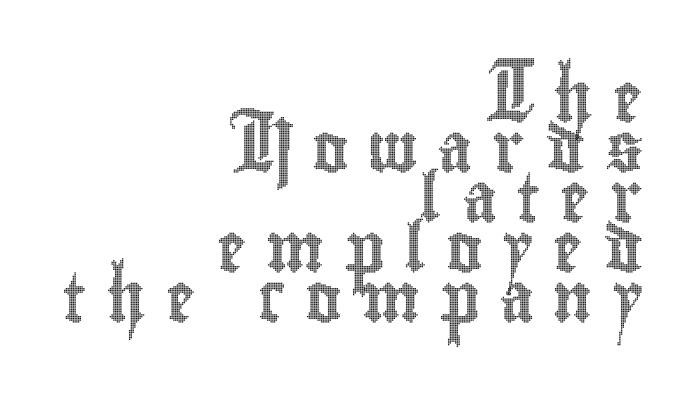
{"italic": "no", "width": "condensed", "x_height": "small", "monospaced": "no", "underline": "no", "align": "right", "line_spacing": "tight", "line_spacing_ratio": 1.02, "letter_spacing": "wide", "letter_spacing_em": 0.4, "glyph_px": 49}
